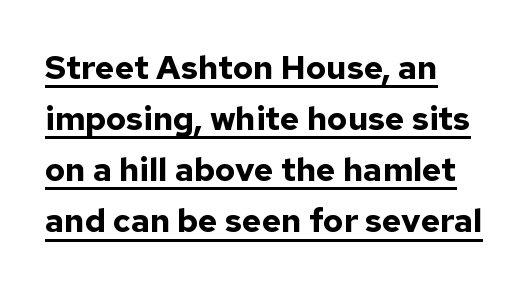
The lettering stays uniformly vertical, giving the passage a roman look. Students, observe: this is what conventionally led text looks like. The passage shown is typeset with a sans-serif family. Caption: standard tracking, unaltered. Character widths vary here, with narrow letters taking less room than wide ones. Set as a true bold cut, around the 700 mark.
